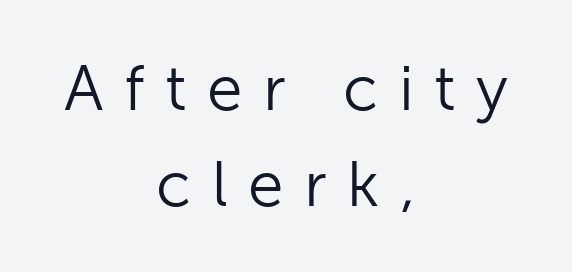
{"serif": "no", "italic": "no", "bold": "no", "weight": "light", "width": "normal", "stroke_contrast": "low", "x_height": "medium", "monospaced": "no", "underline": "no", "align": "center", "line_spacing": "normal", "line_spacing_ratio": 1.5, "letter_spacing": "wide", "letter_spacing_em": 0.32, "glyph_px": 64}
